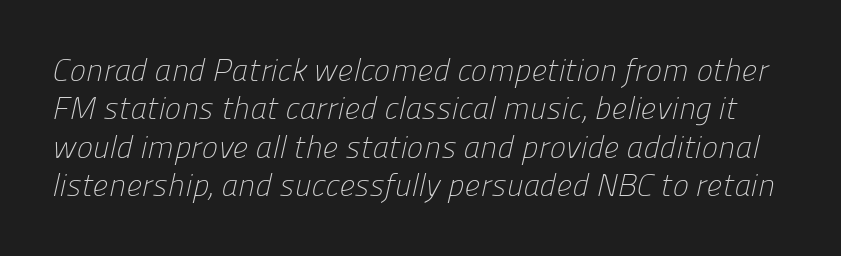
Q: Is the text bold? A: No.
Q: Is the typeface a serif or a sans-serif typeface? A: Sans-serif.
Q: Is the text underlined? A: No.
Q: Is the spacing between letters normal or unusually wide? A: Normal.
Q: Width (condensed, normal, or wide)? A: Normal.
Q: Stroke contrast? A: Low.
Q: x-height? A: Medium.
Q: Monospaced? A: No.
